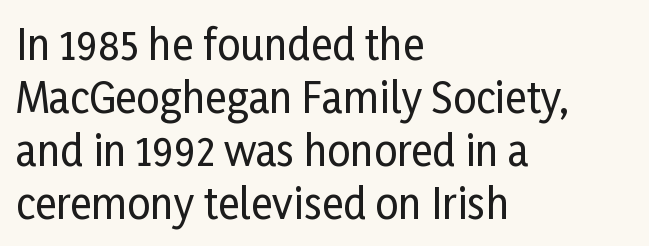
Q: Is the text italic (slanted)? A: No, it is upright.
Q: Is the typeface a serif or a sans-serif typeface? A: Sans-serif.
Q: Is the text underlined? A: No.
Q: How is the paragraph aligned? A: Left-aligned.
Q: Is the spacing between letters normal or unusually wide? A: Normal.
Q: Is the spacing between lines tight, normal or loose? A: Normal.
Q: Width (condensed, normal, or wide)? A: Condensed.
Q: Stroke contrast? A: Low.
Q: x-height? A: Medium.
Q: Monospaced? A: No.
